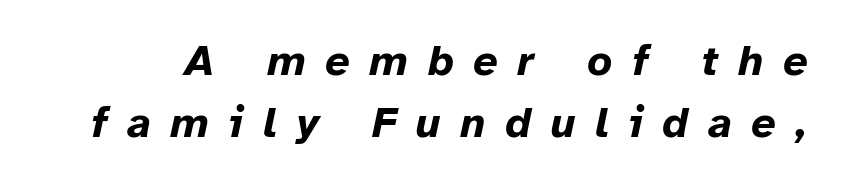
The face used here is proportionally spaced, like ordinary book or web type. The type is letterspaced generously, with wide tracking. Heavy-handed strokes throughout: this text is bold. Clear beneath every line of the passage. Would a proofreader flag this as italicized? Yes. The block of text has a typical density, with ordinary space between rows.
